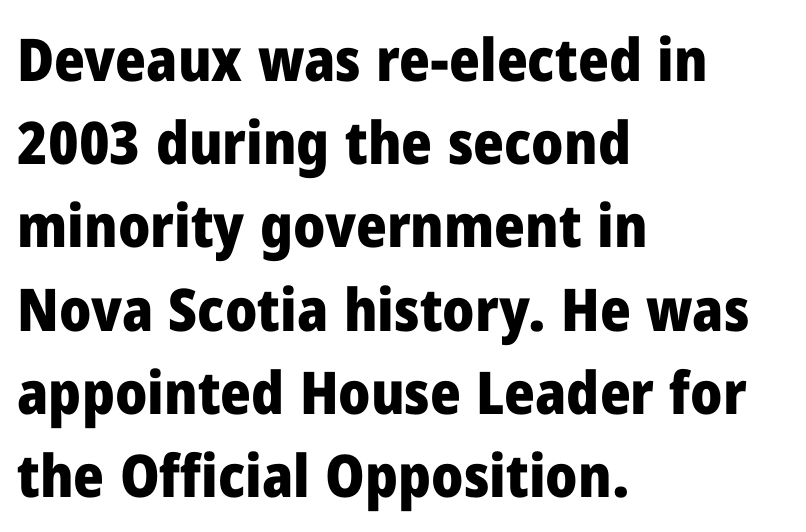
Q: Is the text bold? A: Yes.
Q: Is the text italic (slanted)? A: No, it is upright.
Q: Is the typeface a serif or a sans-serif typeface? A: Sans-serif.
Q: Is the text underlined? A: No.
Q: How is the paragraph aligned? A: Left-aligned.
Q: Is the spacing between letters normal or unusually wide? A: Normal.
Q: Is the spacing between lines tight, normal or loose? A: Normal.
Q: Width (condensed, normal, or wide)? A: Normal.
Q: Stroke contrast? A: Low.
Q: x-height? A: Medium.
Q: Monospaced? A: No.
